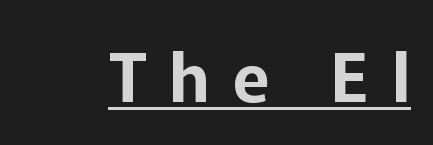
Decoration check: the copy is underlined. These lines are composed in type without serifs. Is this a fixed-width face? No — the glyphs have proportional, varying widths. The letters are spread apart with noticeably loose tracking.
